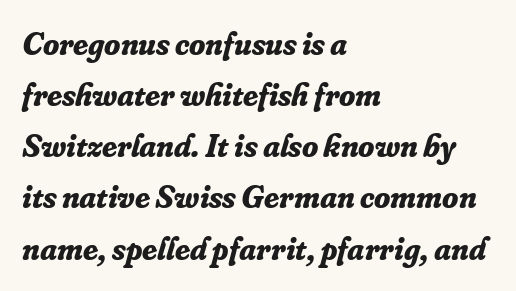
The image shows 33 px bold serif type, italic (leaning right); set left-aligned, normal line spacing (1.55x), normal letter spacing, not underlined; low stroke contrast and a small x-height.
